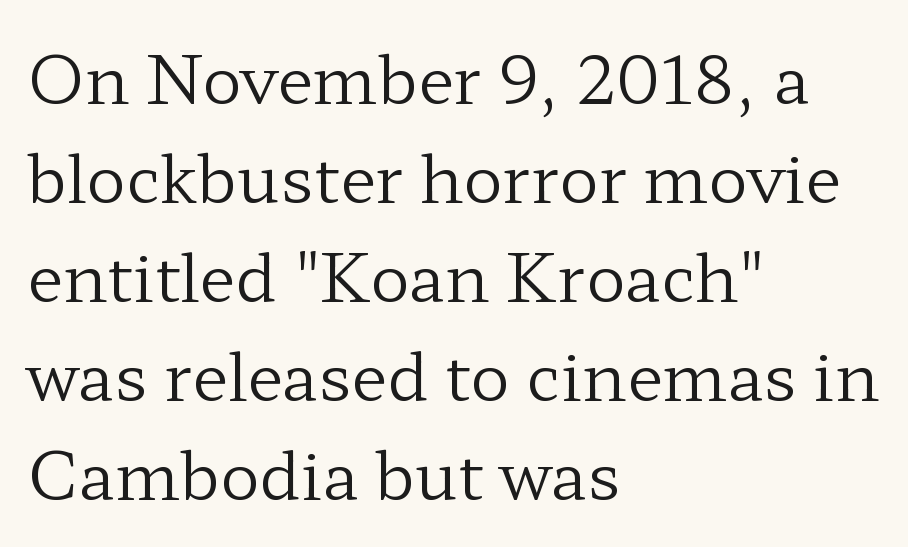
Q: Is the text bold? A: No.
Q: Is the text italic (slanted)? A: No, it is upright.
Q: Is the typeface a serif or a sans-serif typeface? A: Serif.
Q: Is the text underlined? A: No.
Q: How is the paragraph aligned? A: Left-aligned.
Q: Is the spacing between letters normal or unusually wide? A: Normal.
Q: Is the spacing between lines tight, normal or loose? A: Normal.
Q: Width (condensed, normal, or wide)? A: Wide.
Q: Stroke contrast? A: Low.
Q: x-height? A: Medium.
Q: Monospaced? A: No.
